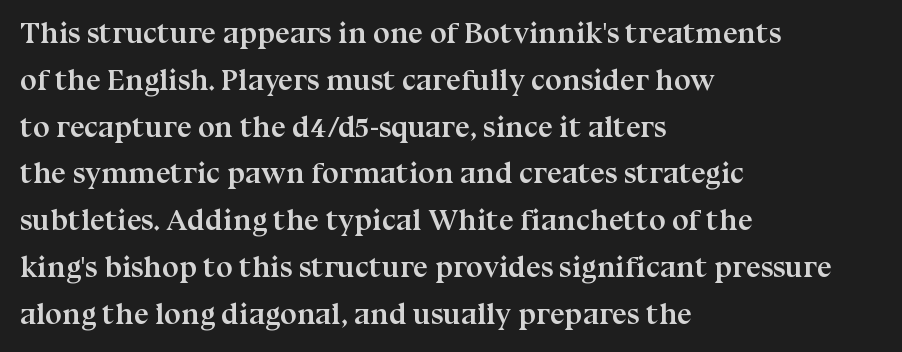
Q: Is the text bold? A: Yes.
Q: Is the text italic (slanted)? A: No, it is upright.
Q: Is the typeface a serif or a sans-serif typeface? A: Serif.
Q: Is the text underlined? A: No.
Q: How is the paragraph aligned? A: Left-aligned.
Q: Is the spacing between letters normal or unusually wide? A: Normal.
Q: Is the spacing between lines tight, normal or loose? A: Normal.
Q: Width (condensed, normal, or wide)? A: Normal.
Q: Stroke contrast? A: Medium.
Q: x-height? A: Medium.
Q: Monospaced? A: No.
